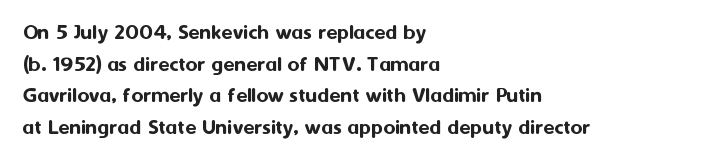
The letterforms sit shoulder to shoulder at normal distance. The paragraph has a hard left edge and a soft right edge. A clean baseline with only descenders dipping below it. No italicization has been applied; the sample stays upright.
